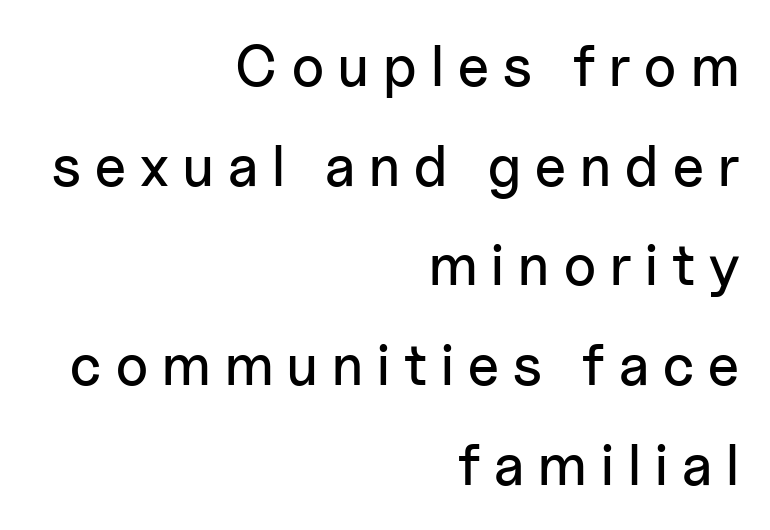
This is roman type, the default non-slanted kind. Just letters on the line, the space beneath them empty. Character widths vary here, with narrow letters taking less room than wide ones. This sample uses a sans-serif face.
